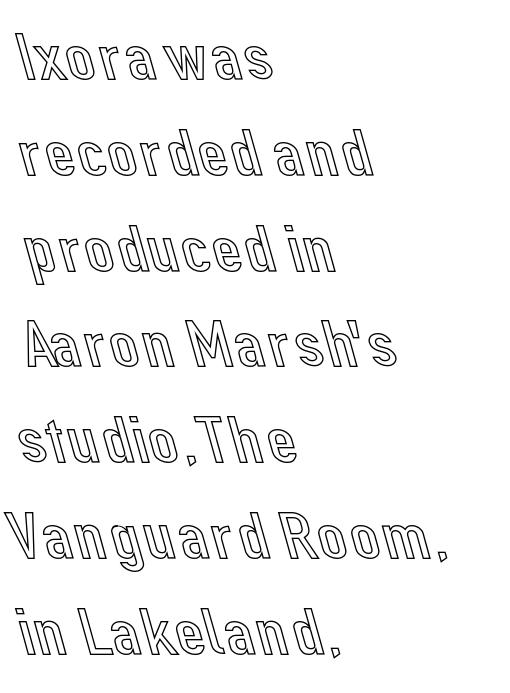
The space beneath each line is pristine and unruled. The line texture is even and compact thanks to regular tracking. The face used here is proportionally spaced, like ordinary book or web type.
